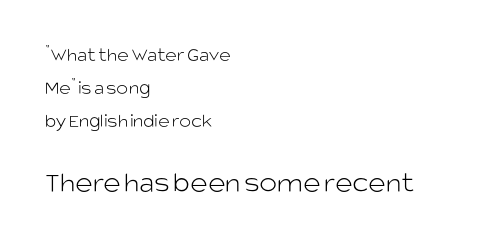
Q: Is the text bold? A: No.
Q: Is the text italic (slanted)? A: No, it is upright.
Q: Is the typeface a serif or a sans-serif typeface? A: Sans-serif.
Q: Is the text underlined? A: No.
Q: How is the paragraph aligned? A: Left-aligned.
Q: Is the spacing between letters normal or unusually wide? A: Normal.
Q: Is the spacing between lines tight, normal or loose? A: Normal.
Q: Which block of text is set in a larger size, the first (top) or the second (bottom)? A: The second (bottom) one.
Q: Width (condensed, normal, or wide)? A: Normal.
Q: Stroke contrast? A: Low.
Q: x-height? A: Large.
Q: Monospaced? A: No.
